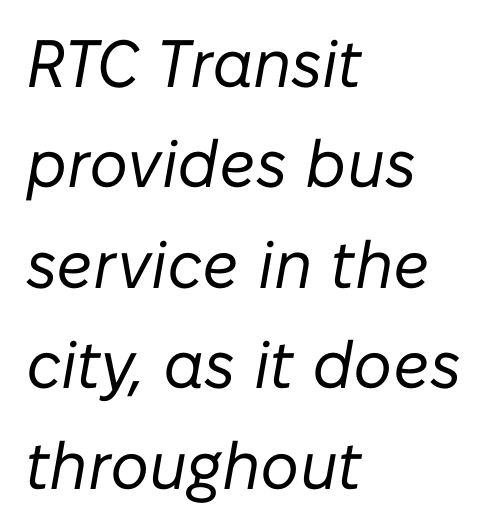
Beneath every word, the page is bare. A typesetter would call this proportional, since set widths differ per character. The passage shown leans; its letterforms are oblique. The line-height multiplier appears to be the usual default. Notice how the passage keeps a crisp vertical edge on the left only. Ink coverage per letter is moderate at most.
